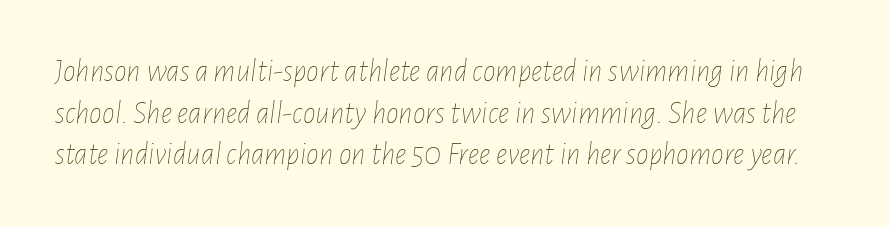
Observe the ordinary spacing: letters are neighbours, not strangers. A bare baseline throughout the passage. Emphasis-style slanted type is in use. Rows of type keep a routine distance in the vertical direction.
